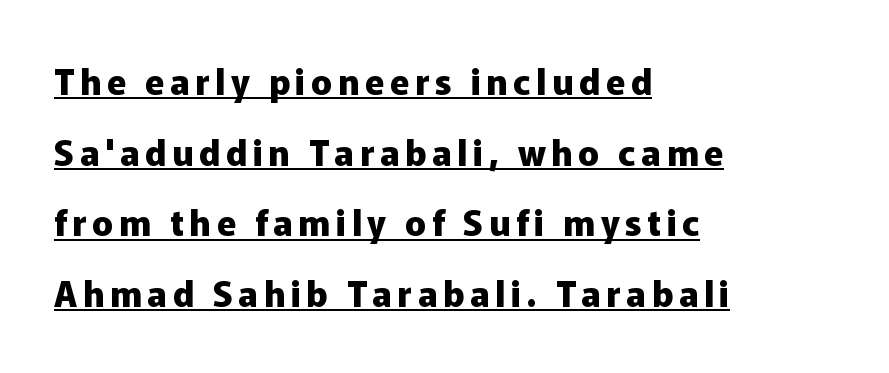
The image shows 35 px heavy sans-serif type, upright; set left-aligned, loose line spacing (2.02x), underlined; low stroke contrast and a medium x-height.
